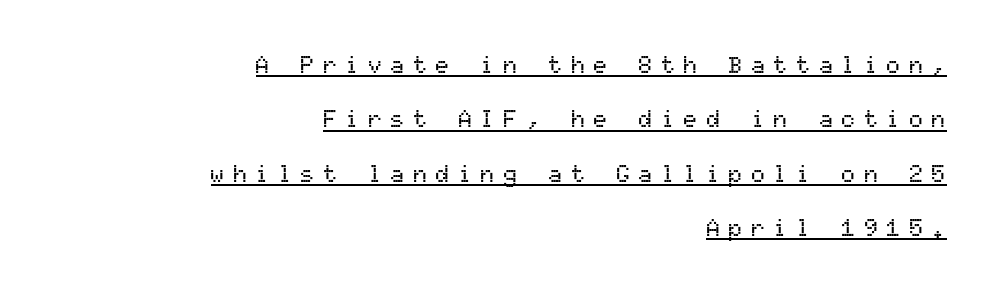
Q: Is the text italic (slanted)? A: No, it is upright.
Q: Is the text underlined? A: Yes.
Q: How is the paragraph aligned? A: Right-aligned.
Q: Is the spacing between letters normal or unusually wide? A: Unusually wide.
Q: Is the spacing between lines tight, normal or loose? A: Loose.
